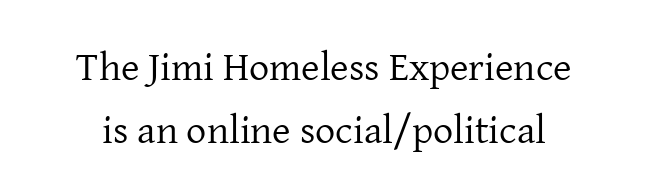
{"serif": "yes", "italic": "no", "bold": "no", "weight": "regular", "width": "normal", "stroke_contrast": "low", "x_height": "medium", "monospaced": "no", "underline": "no", "line_spacing": "normal", "line_spacing_ratio": 1.57, "letter_spacing": "normal", "letter_spacing_em": 0.0, "glyph_px": 40}
